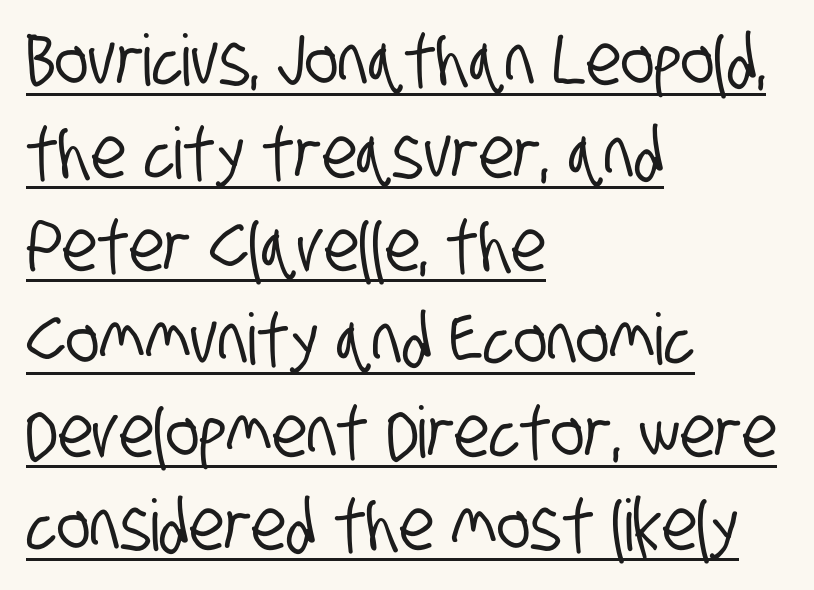
Q: Is the typeface a serif or a sans-serif typeface? A: Sans-serif.
Q: Is the text underlined? A: Yes.
Q: How is the paragraph aligned? A: Left-aligned.
Q: Is the spacing between letters normal or unusually wide? A: Normal.
Q: Is the spacing between lines tight, normal or loose? A: Normal.
Q: Width (condensed, normal, or wide)? A: Condensed.
Q: Stroke contrast? A: Low.
Q: x-height? A: Large.
Q: Monospaced? A: No.
